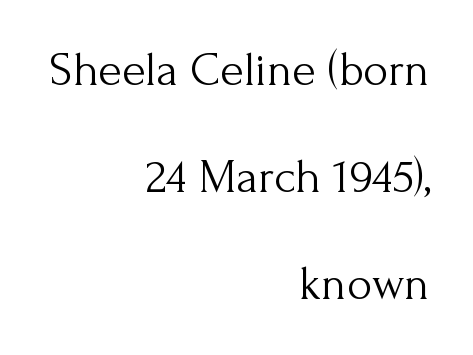
The image shows 48 px light serif type, upright; set right-aligned, loose line spacing (2.23x), normal letter spacing, not underlined; medium stroke contrast and a small x-height.
